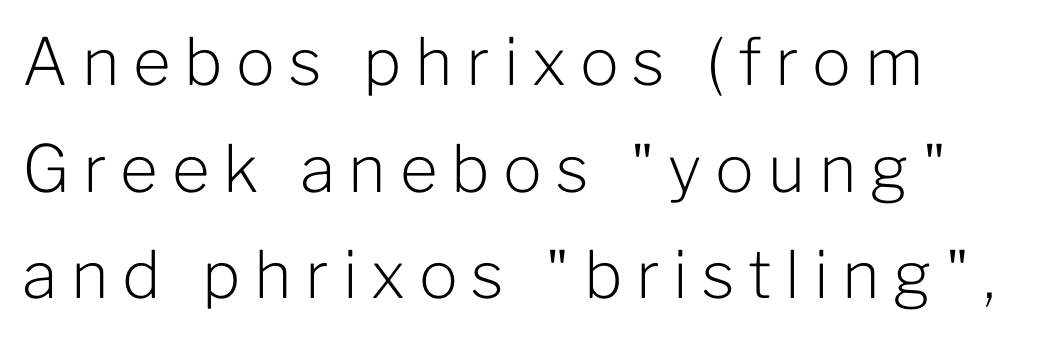
{"serif": "no", "italic": "no", "bold": "no", "weight": "light", "width": "normal", "stroke_contrast": "low", "x_height": "medium", "monospaced": "no", "underline": "no", "align": "left", "line_spacing": "normal", "line_spacing_ratio": 1.64, "letter_spacing": "wide", "letter_spacing_em": 0.21, "glyph_px": 65}
